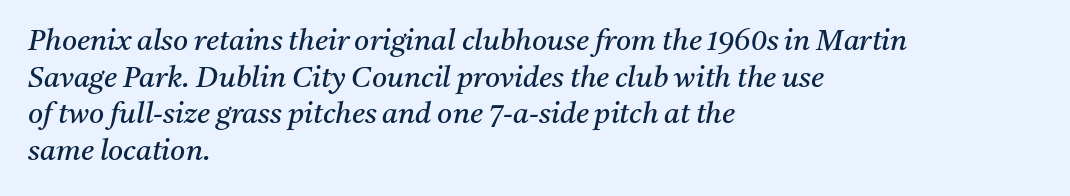
The setting favours the left margin, as ordinary paragraphs usually do. This sample has the flowing, uneven cadence of proportional lettering. The typeface chosen for these lines features serifs. Tracking value appears to be zero — textbook default spacing. Just letters on the line, the space beneath them empty.
